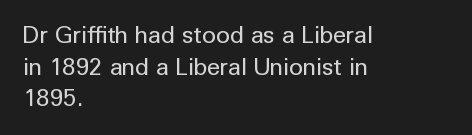
{"italic": "no", "bold": "no", "underline": "no", "align": "left", "line_spacing": "normal", "line_spacing_ratio": 1.32, "letter_spacing": "normal", "letter_spacing_em": 0.0, "glyph_px": 24}
